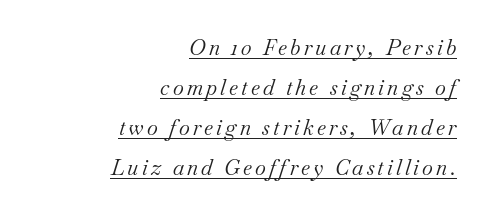
The image shows 21 px text type, italic (leaning right); set right-aligned, loose line spacing (1.9x), underlined.
